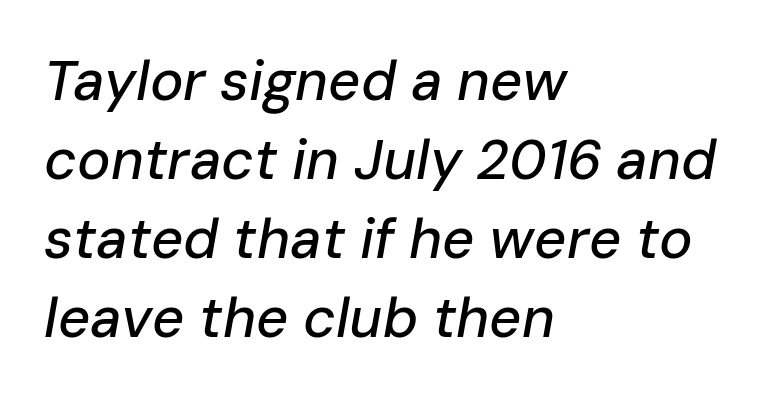
Vertically, the passage feels balanced, rows spaced as you'd expect. The paragraph shown leans on its left margin. Descenders hang freely into open space. Here the designer chose a conventional face with non-uniform glyph widths. Characters follow at the spacing the type designer built in. The glyphs look as if they've been sheared to an angle.
